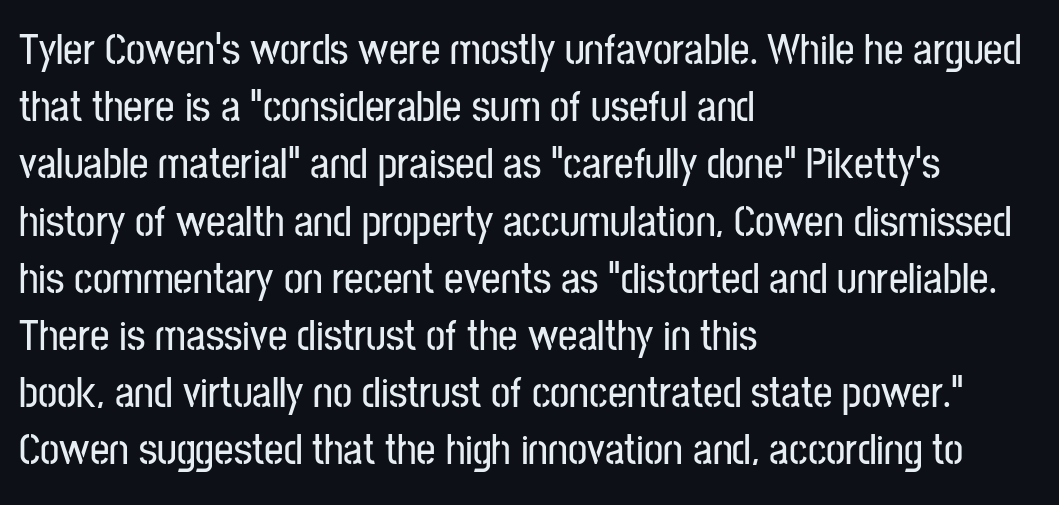
Q: Is the text italic (slanted)? A: No, it is upright.
Q: Is the typeface a serif or a sans-serif typeface? A: Sans-serif.
Q: Is the text underlined? A: No.
Q: How is the paragraph aligned? A: Left-aligned.
Q: Is the spacing between letters normal or unusually wide? A: Normal.
Q: Is the spacing between lines tight, normal or loose? A: Normal.
Q: Width (condensed, normal, or wide)? A: Condensed.
Q: Stroke contrast? A: Low.
Q: x-height? A: Medium.
Q: Monospaced? A: No.
